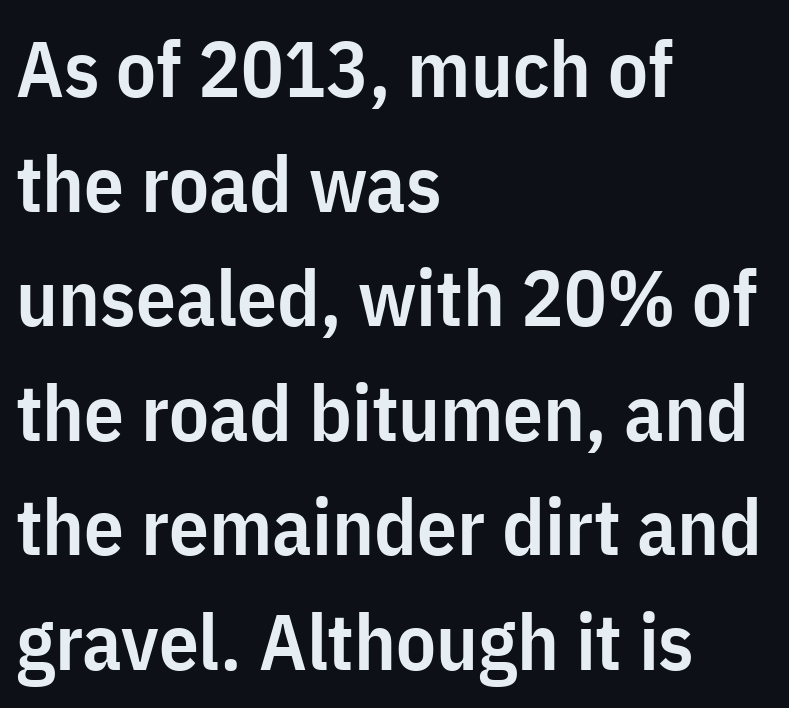
The image shows 79 px semibold, condensed sans-serif type, upright; set left-aligned, normal line spacing (1.45x), normal letter spacing, not underlined; low stroke contrast and a medium x-height.
